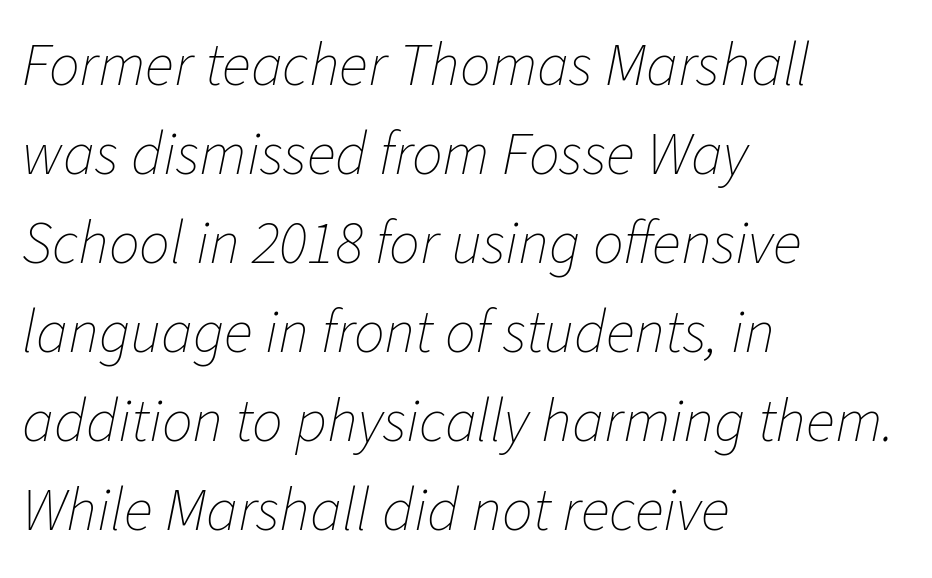
Q: Is the text bold? A: No.
Q: Is the text italic (slanted)? A: Yes, it leans right by about 11 degrees.
Q: Is the text underlined? A: No.
Q: How is the paragraph aligned? A: Left-aligned.
Q: Is the spacing between letters normal or unusually wide? A: Normal.
Q: Is the spacing between lines tight, normal or loose? A: Normal.
Q: Width (condensed, normal, or wide)? A: Normal.
Q: Stroke contrast? A: Low.
Q: x-height? A: Medium.
Q: Monospaced? A: No.
